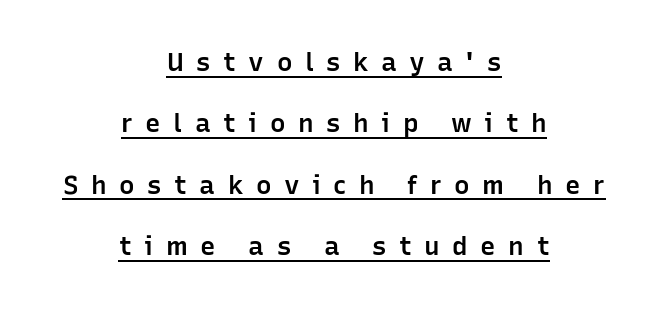
No italicization has been applied; the sample stays upright. Words appear elongated and porous because spacing is wide. Underline: present. The block of text is sparse from top to bottom, with ample space between rows. The whitespace from short lines is split evenly between both sides.
